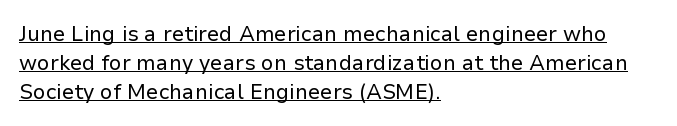
The image shows 21 px text type, upright; set left-aligned, normal line spacing (1.37x), normal letter spacing, underlined.
